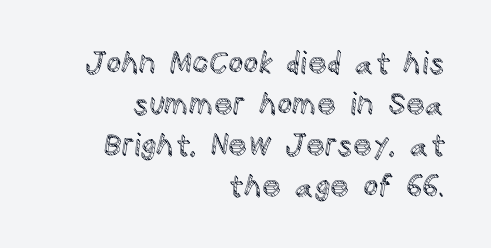
The image shows 30 px text type; set right-aligned, normal line spacing (1.37x), normal letter spacing, not underlined; a large x-height.
